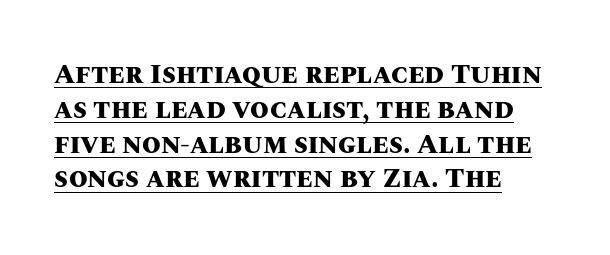
Q: Is the text bold? A: Yes.
Q: Is the text italic (slanted)? A: No, it is upright.
Q: Is the text underlined? A: Yes.
Q: How is the paragraph aligned? A: Left-aligned.
Q: Is the spacing between letters normal or unusually wide? A: Normal.
Q: Is the spacing between lines tight, normal or loose? A: Normal.
